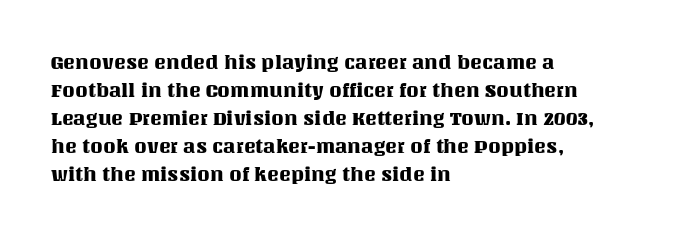
{"italic": "no", "underline": "no", "align": "left", "line_spacing": "normal", "line_spacing_ratio": 1.4, "letter_spacing": "normal", "letter_spacing_em": 0.0, "glyph_px": 20}
